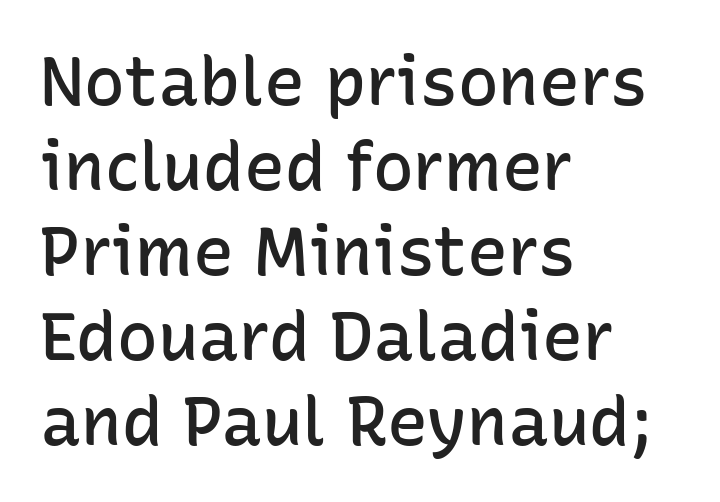
Q: Is the text bold? A: Semi-bold.
Q: Is the text italic (slanted)? A: No, it is upright.
Q: Is the typeface a serif or a sans-serif typeface? A: Sans-serif.
Q: Is the text underlined? A: No.
Q: How is the paragraph aligned? A: Left-aligned.
Q: Is the spacing between letters normal or unusually wide? A: Normal.
Q: Is the spacing between lines tight, normal or loose? A: Normal.
Q: Width (condensed, normal, or wide)? A: Normal.
Q: Stroke contrast? A: Low.
Q: x-height? A: Medium.
Q: Monospaced? A: No.
